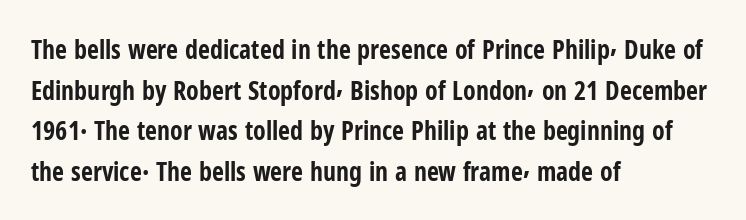
Q: Is the text bold? A: Yes.
Q: Is the text italic (slanted)? A: No, it is upright.
Q: Is the text underlined? A: No.
Q: How is the paragraph aligned? A: Left-aligned.
Q: Is the spacing between letters normal or unusually wide? A: Normal.
Q: Is the spacing between lines tight, normal or loose? A: Normal.
